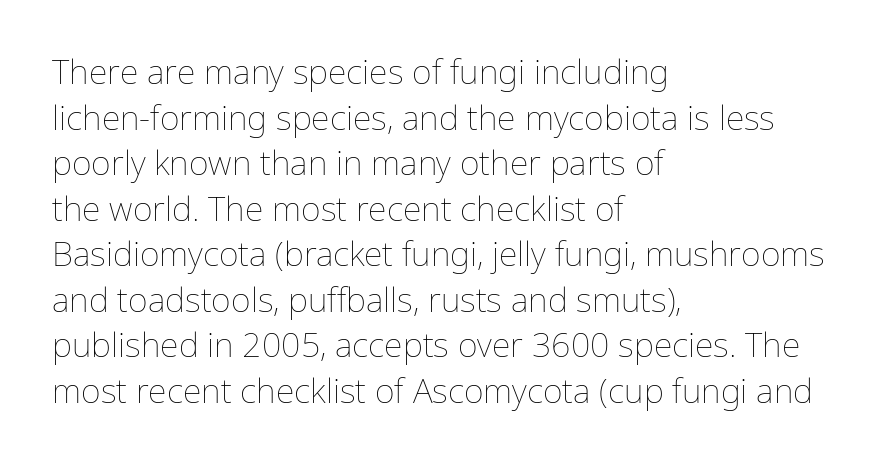
{"italic": "no", "bold": "no", "weight": "thin", "width": "normal", "stroke_contrast": "low", "x_height": "medium", "monospaced": "no", "underline": "no", "align": "left", "line_spacing": "normal", "line_spacing_ratio": 1.34, "letter_spacing": "normal", "letter_spacing_em": 0.0, "glyph_px": 34}
